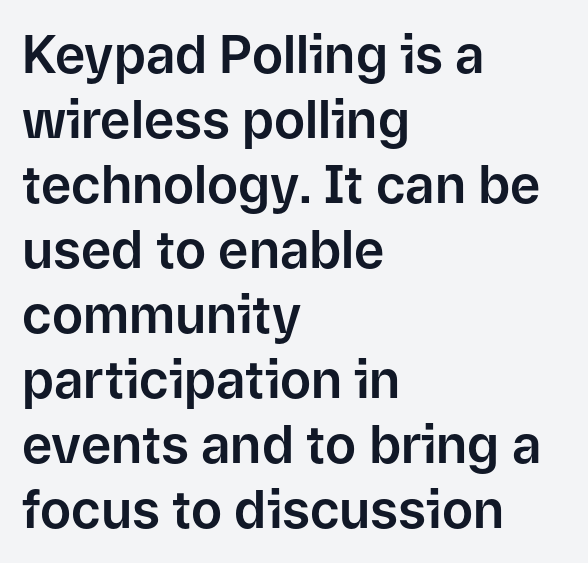
Each new line begins a customary step beneath the previous one. Words appear dense and cohesive because spacing is normal. Check under the words: just untouched page. You could not count columns in this text — the font is proportionally spaced. No italicization has been applied; the sample stays upright. The rendering anchors every line to the left-hand side.
